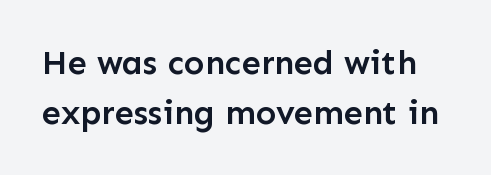
Q: Is the text bold? A: Semi-bold.
Q: Is the text italic (slanted)? A: No, it is upright.
Q: Is the typeface a serif or a sans-serif typeface? A: Sans-serif.
Q: Is the text underlined? A: No.
Q: Is the spacing between letters normal or unusually wide? A: Normal.
Q: Is the spacing between lines tight, normal or loose? A: Normal.
Q: Width (condensed, normal, or wide)? A: Normal.
Q: Stroke contrast? A: Low.
Q: x-height? A: Medium.
Q: Monospaced? A: No.
